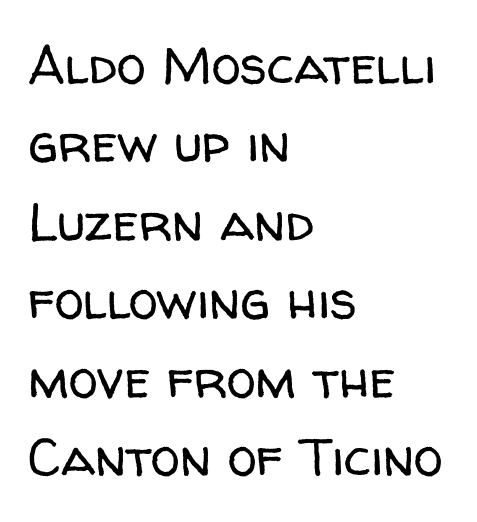
The image shows 53 px regular-weight sans-serif type, upright; set left-aligned, normal line spacing (1.48x), normal letter spacing, not underlined; low stroke contrast and a medium x-height.
